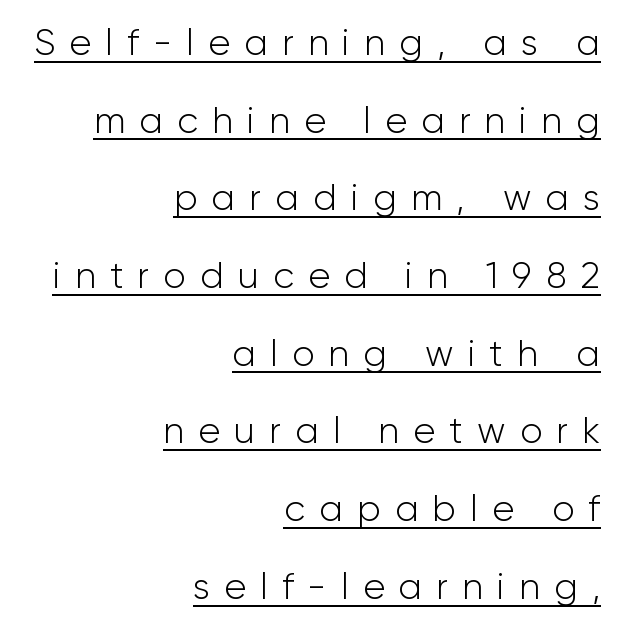
{"serif": "no", "italic": "no", "bold": "no", "weight": "light", "width": "normal", "stroke_contrast": "low", "x_height": "medium", "monospaced": "no", "underline": "yes", "align": "right", "line_spacing": "loose", "line_spacing_ratio": 2.1, "letter_spacing": "wide", "letter_spacing_em": 0.38, "glyph_px": 37}
